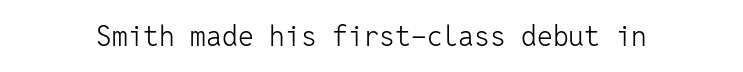
Posture: straight, roman, zero tilt. Regarding serifs, this sample does without them. Stems and bowls with no extra thickness — not bold. Clear beneath every line of the passage. Is this a fixed-width face? Yes — each glyph sits in an identical cell.
